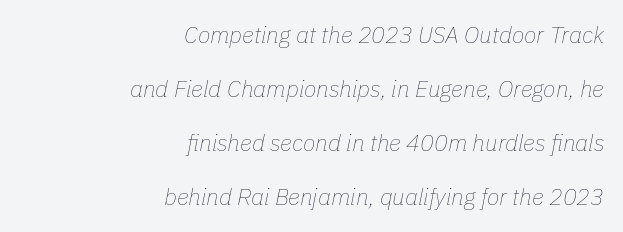
Is there much room between lines? Yes — plenty of vertical air separates them. The typesetting does not lean heavy: it is not bold. Does extra space separate the letters? No, they use regular spacing. Right-aligned paragraph, ragged on the left. The passage shown is not underscored anywhere.
